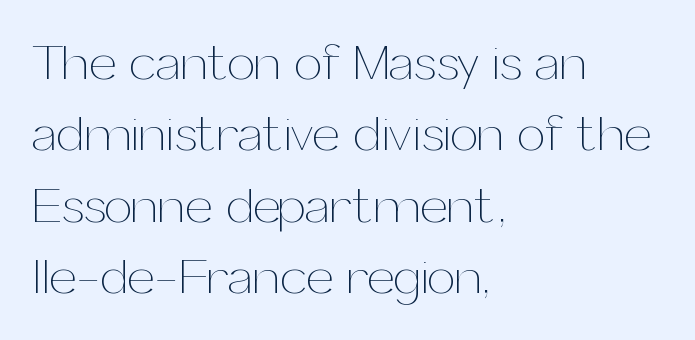
Q: Is the text bold? A: No.
Q: Is the text italic (slanted)? A: No, it is upright.
Q: Is the text underlined? A: No.
Q: How is the paragraph aligned? A: Left-aligned.
Q: Is the spacing between letters normal or unusually wide? A: Normal.
Q: Is the spacing between lines tight, normal or loose? A: Normal.
Q: Width (condensed, normal, or wide)? A: Normal.
Q: Stroke contrast? A: Medium.
Q: x-height? A: Medium.
Q: Monospaced? A: No.
